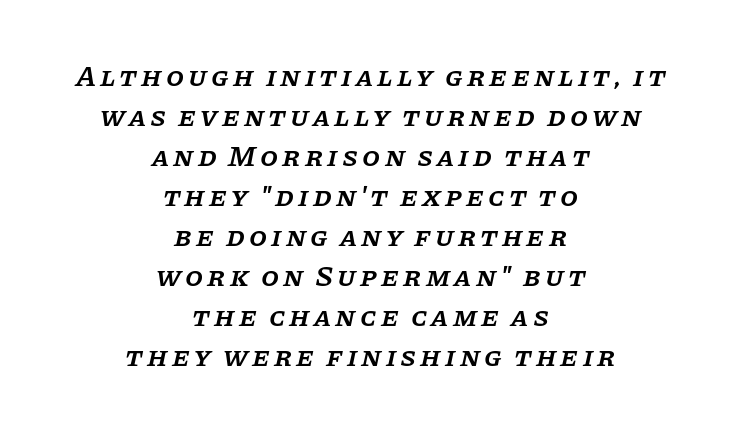
What kind of face is this? One with serifs. Does the copy run flush right? No — it is centered line by line. The line-height multiplier appears to be the usual default. Each row of text sits above clean, open space. This is oblique type, the kind used for emphasis or titles.
